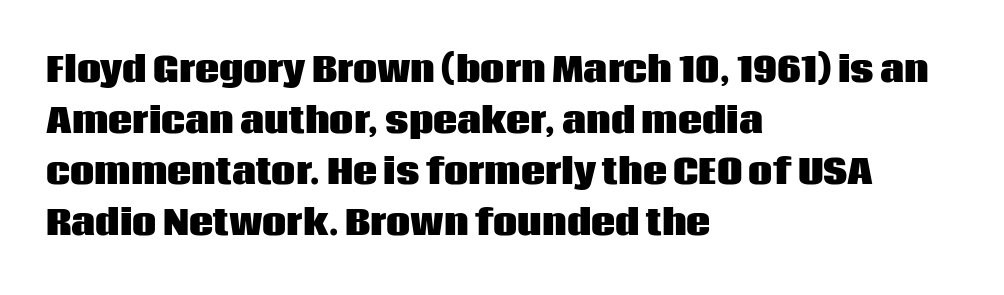
The image shows 34 px heavy sans-serif type, upright; set left-aligned, normal line spacing (1.5x), normal letter spacing, not underlined; low stroke contrast and a large x-height.
